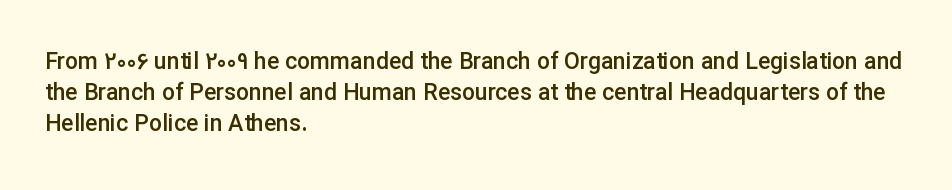
{"italic": "no", "bold": "semi", "underline": "no", "align": "left", "line_spacing": "normal", "line_spacing_ratio": 1.35, "letter_spacing": "normal", "letter_spacing_em": 0.0, "glyph_px": 23}
